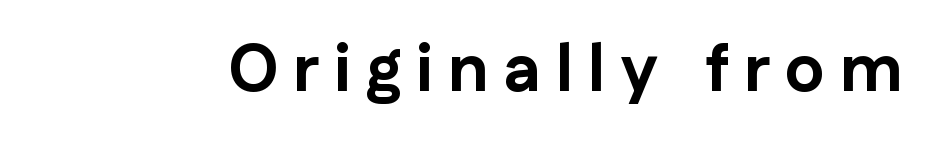
Ascenders rise straight up at ninety degrees. Strong, thick strokes mark this as bold type. Each row of text sits above clean, open space. The designer went with a sans here, leaving each stem footless. This sample uses expanded letter spacing, leaving extra air between glyphs. Proportional: the letters do not fall into vertical columns.
